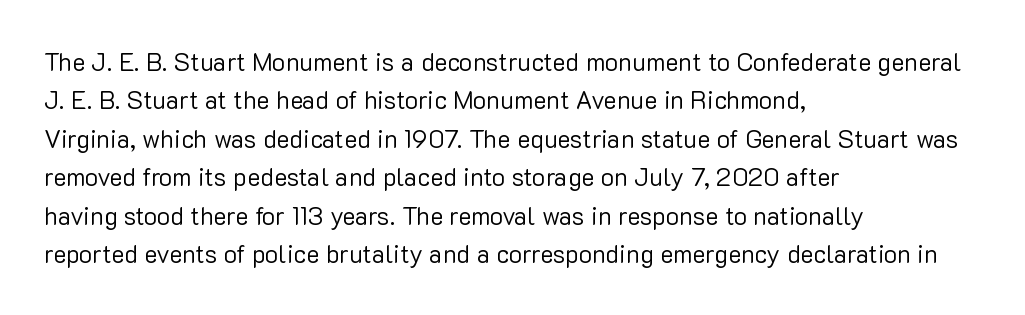
Q: Is the text bold? A: No.
Q: Is the text italic (slanted)? A: No, it is upright.
Q: Is the text underlined? A: No.
Q: How is the paragraph aligned? A: Left-aligned.
Q: Is the spacing between letters normal or unusually wide? A: Normal.
Q: Is the spacing between lines tight, normal or loose? A: Normal.
